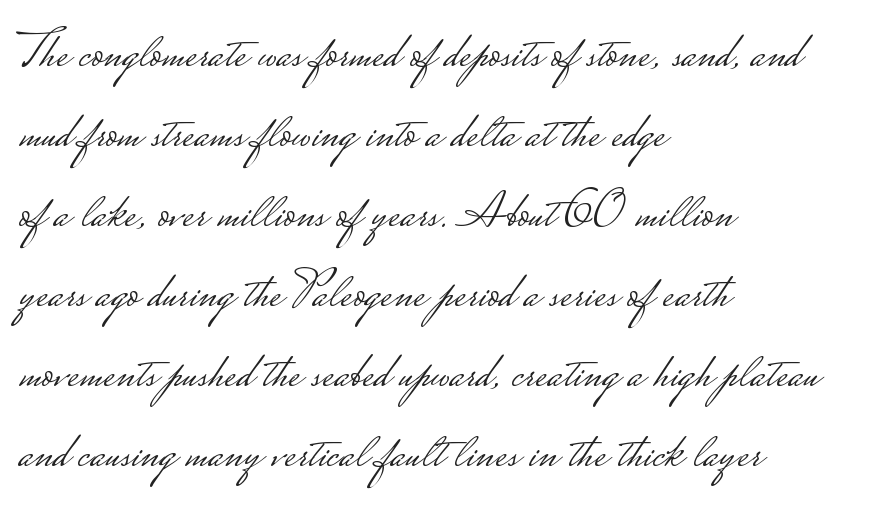
{"serif": "no", "bold": "no", "weight": "light", "width": "wide", "stroke_contrast": "low", "monospaced": "no", "underline": "no", "align": "left", "line_spacing": "normal", "line_spacing_ratio": 1.57, "letter_spacing": "normal", "letter_spacing_em": 0.0, "glyph_px": 51}
